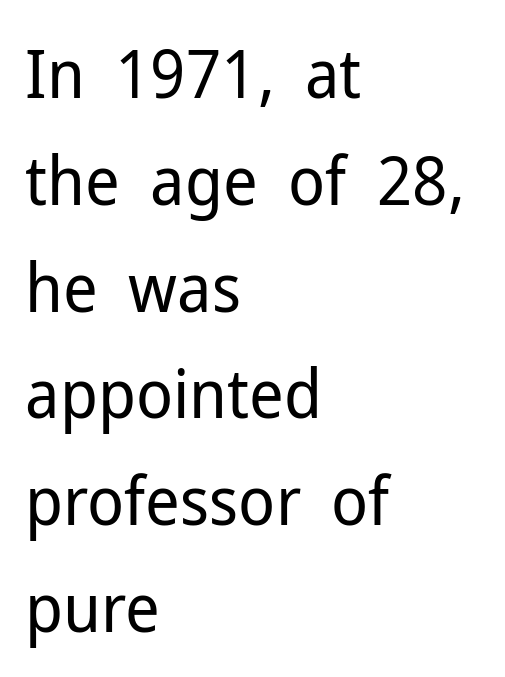
{"serif": "no", "italic": "no", "bold": "no", "weight": "regular", "width": "normal", "stroke_contrast": "low", "x_height": "medium", "monospaced": "no", "underline": "no", "align": "left", "line_spacing": "normal", "line_spacing_ratio": 1.57, "letter_spacing": "normal", "letter_spacing_em": 0.0, "glyph_px": 68}
